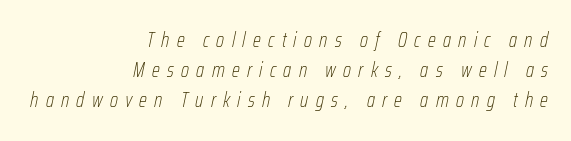
{"italic": "yes", "lean": "right", "slant_degrees": 12, "bold": "no", "underline": "no", "align": "right", "line_spacing": "normal", "line_spacing_ratio": 1.44, "letter_spacing": "wide", "letter_spacing_em": 0.35, "glyph_px": 21}
